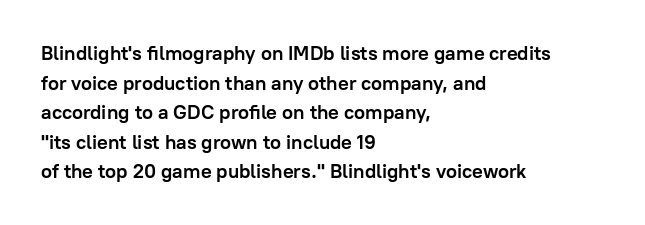
{"italic": "no", "bold": "yes", "underline": "no", "align": "left", "line_spacing": "normal", "line_spacing_ratio": 1.48, "letter_spacing": "normal", "letter_spacing_em": 0.0, "glyph_px": 20}
